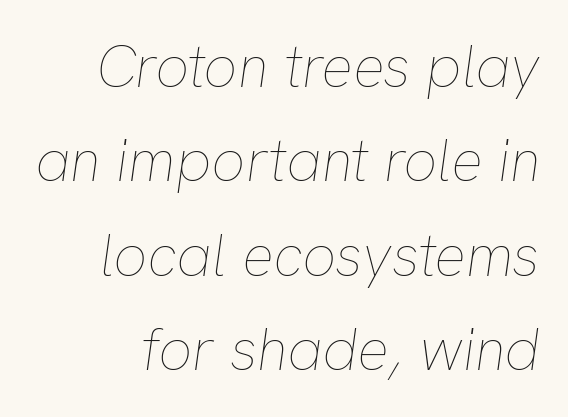
Clear beneath every line of the passage. Think of a printed novel: that variable character pitch is what you see here. Does the lettering tilt? It does — this is italic. Regarding leading, the lines here are spaced in the standard way.
